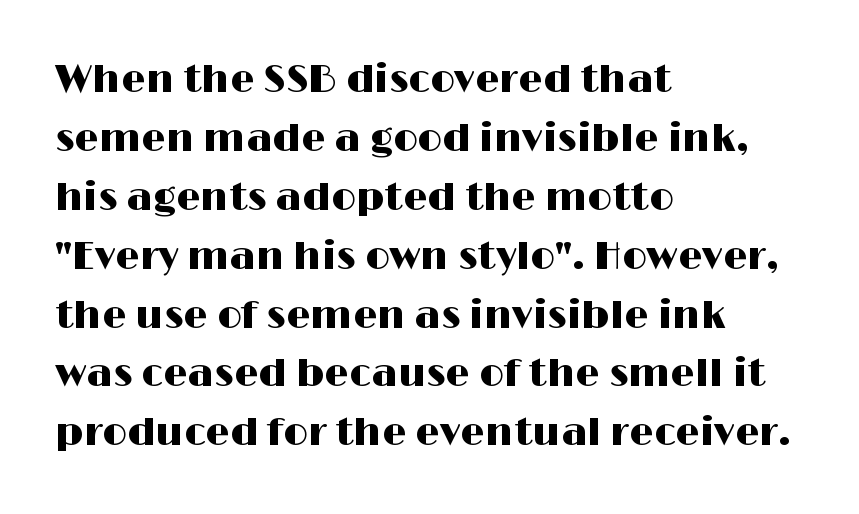
{"serif": "no", "italic": "no", "width": "wide", "stroke_contrast": "high", "x_height": "medium", "monospaced": "no", "underline": "no", "align": "left", "line_spacing": "normal", "line_spacing_ratio": 1.51, "letter_spacing": "normal", "letter_spacing_em": 0.0, "glyph_px": 39}
